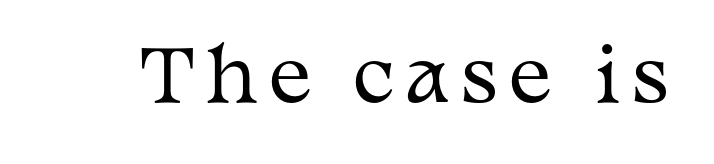
The image shows 72 px regular-weight, wide serif type, upright; set not underlined; medium stroke contrast and a medium x-height.
